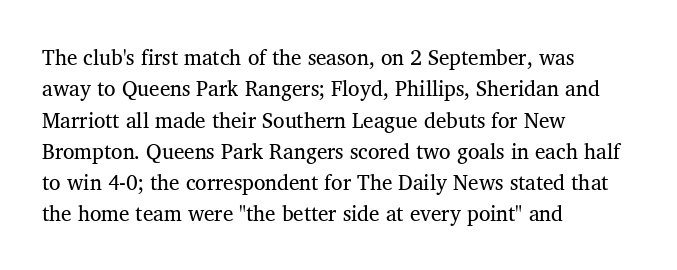
{"italic": "no", "bold": "no", "underline": "no", "align": "left", "line_spacing": "normal", "line_spacing_ratio": 1.49, "letter_spacing": "normal", "letter_spacing_em": 0.0, "glyph_px": 21}
